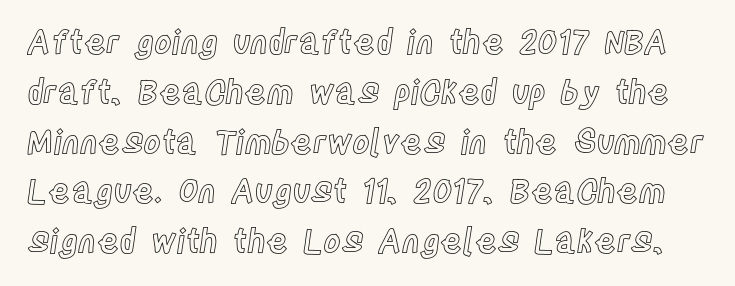
Q: Is the text italic (slanted)? A: Yes.
Q: Is the text underlined? A: No.
Q: Is the spacing between letters normal or unusually wide? A: Normal.
Q: Is the spacing between lines tight, normal or loose? A: Normal.
Q: Width (condensed, normal, or wide)? A: Condensed.
Q: x-height? A: Large.
Q: Monospaced? A: No.
